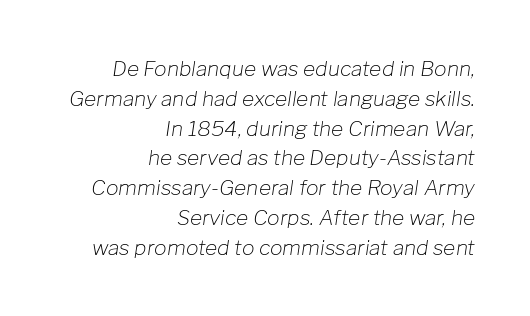
{"italic": "yes", "lean": "right", "slant_degrees": 8, "bold": "no", "underline": "no", "align": "right", "line_spacing": "normal", "line_spacing_ratio": 1.42, "letter_spacing": "normal", "letter_spacing_em": 0.0, "glyph_px": 21}
